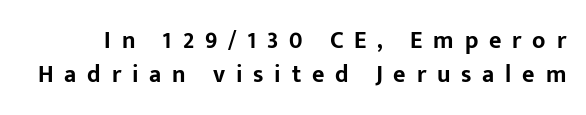
Does the leading feel generous? No, just average. The zone under the glyphs is completely vacant. Honestly, the letter spacing is so wide it's the main thing you notice. If you drew a line through each stem, it would be perfectly vertical.
